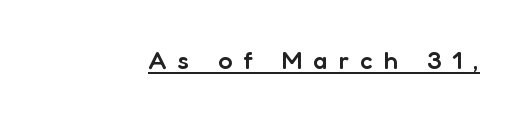
Looks like someone drew a line under every word here. As a designer I'd log this as weight 600, semibold. Compared with typical body copy, the letter spacing here is much looser. Notice how the stems are strictly vertical — no italics here.
